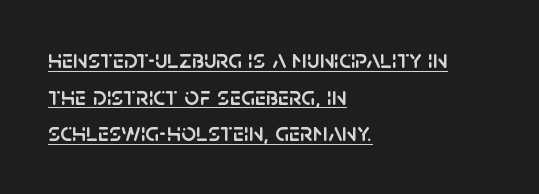
{"italic": "no", "underline": "yes", "align": "left", "line_spacing": "normal", "line_spacing_ratio": 1.41, "letter_spacing": "normal", "letter_spacing_em": 0.0, "glyph_px": 26}
